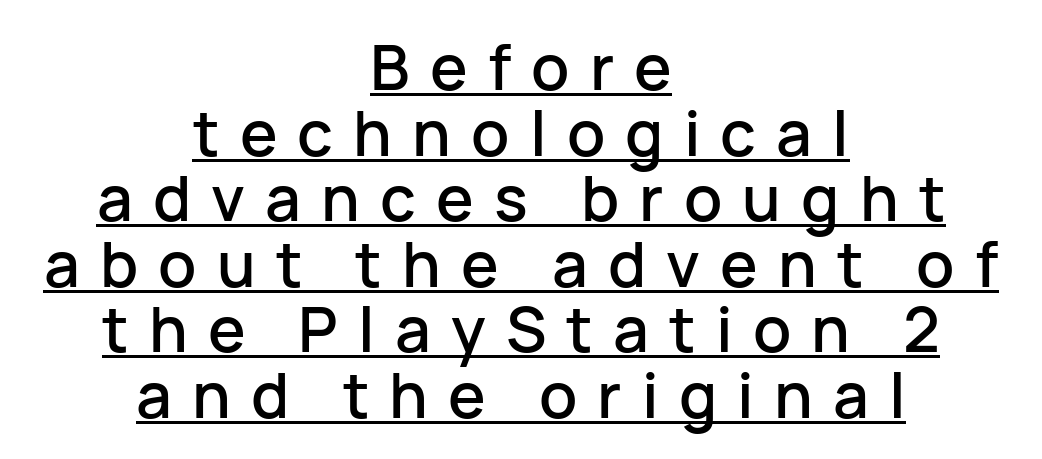
The image shows 63 px sans-serif type, upright; set centered, tight line spacing (1.04x), unusually wide letter spacing (+0.32 em), underlined; low stroke contrast and a medium x-height.
